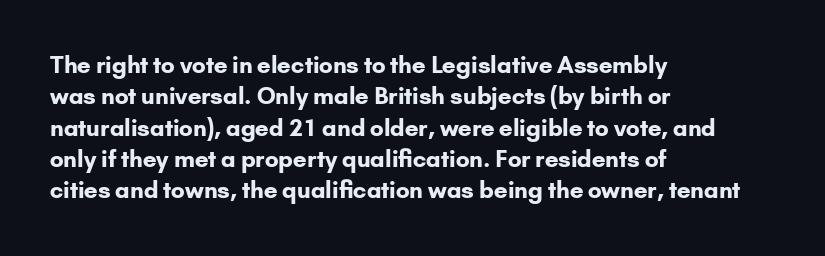
If you drew a line through each stem, it would be perfectly vertical. The face used here has the dense, thick strokes of a bold. All the whitespace from short lines collects on the right. Observe the ordinary spacing: letters are neighbours, not strangers. Rule under the text: the space is simply empty.
